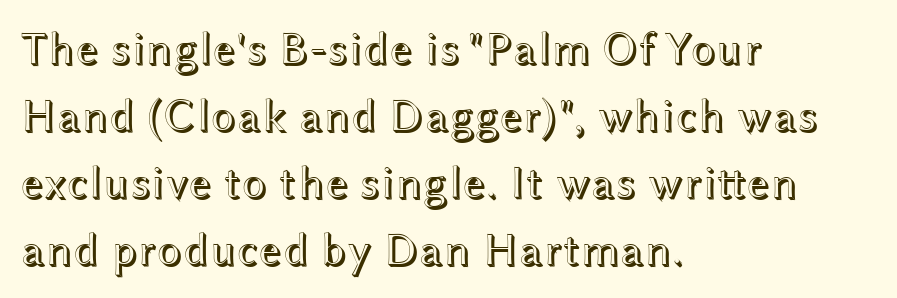
{"italic": "no", "width": "wide", "x_height": "medium", "monospaced": "no", "underline": "no", "align": "left", "line_spacing": "normal", "line_spacing_ratio": 1.46, "letter_spacing": "normal", "letter_spacing_em": 0.0, "glyph_px": 46}
